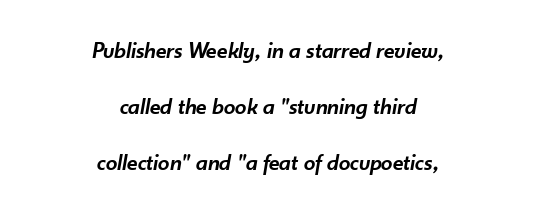
The image shows 23 px text type, italic (leaning right); set centered, loose line spacing (2.43x), normal letter spacing, not underlined.
